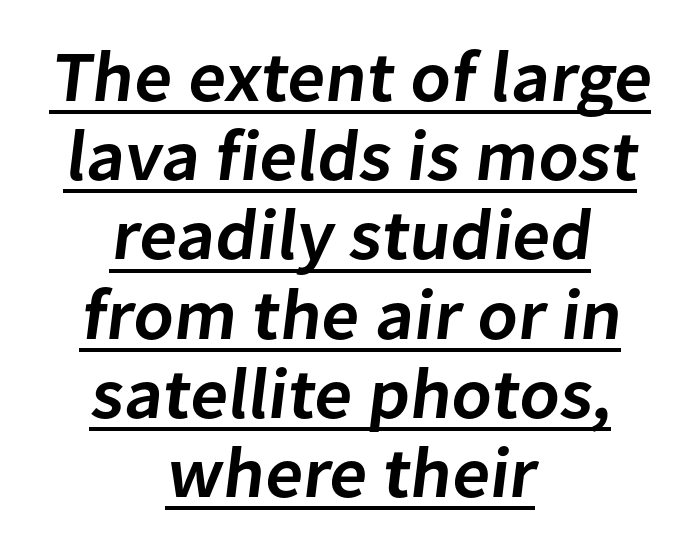
Q: Is the text bold? A: Semi-bold.
Q: Is the typeface a serif or a sans-serif typeface? A: Sans-serif.
Q: Is the text underlined? A: Yes.
Q: How is the paragraph aligned? A: Centered.
Q: Is the spacing between letters normal or unusually wide? A: Normal.
Q: Is the spacing between lines tight, normal or loose? A: Tight.
Q: Width (condensed, normal, or wide)? A: Normal.
Q: Stroke contrast? A: Low.
Q: x-height? A: Medium.
Q: Monospaced? A: No.
